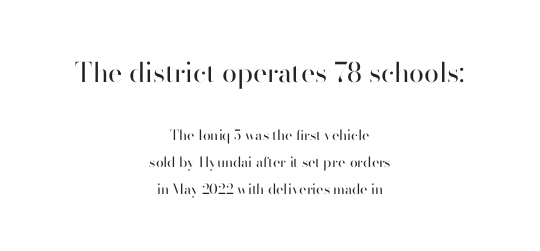
The vertical gap from one line to the next is large. A roman cut, with each character standing at attention. Descenders hang freely into open space. The typeface has the unassuming heft of standard copy or less. Is the lower block the larger one? No — the upper block carries the bigger type. Compared with typical body copy, the letter spacing here is the same.
